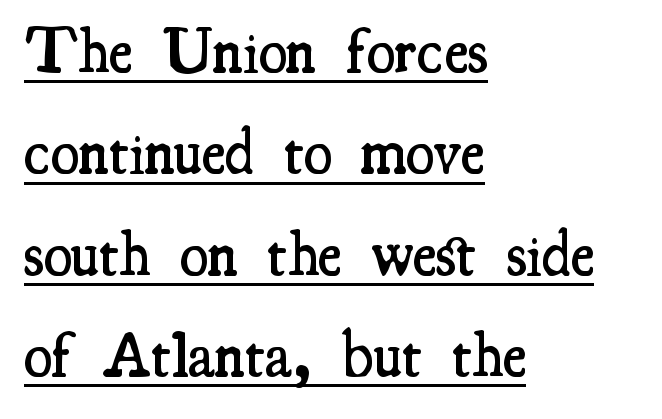
The image shows 65 px semibold, condensed serif type, upright; set left-aligned, normal line spacing (1.56x), normal letter spacing, underlined; medium stroke contrast and a small x-height.
